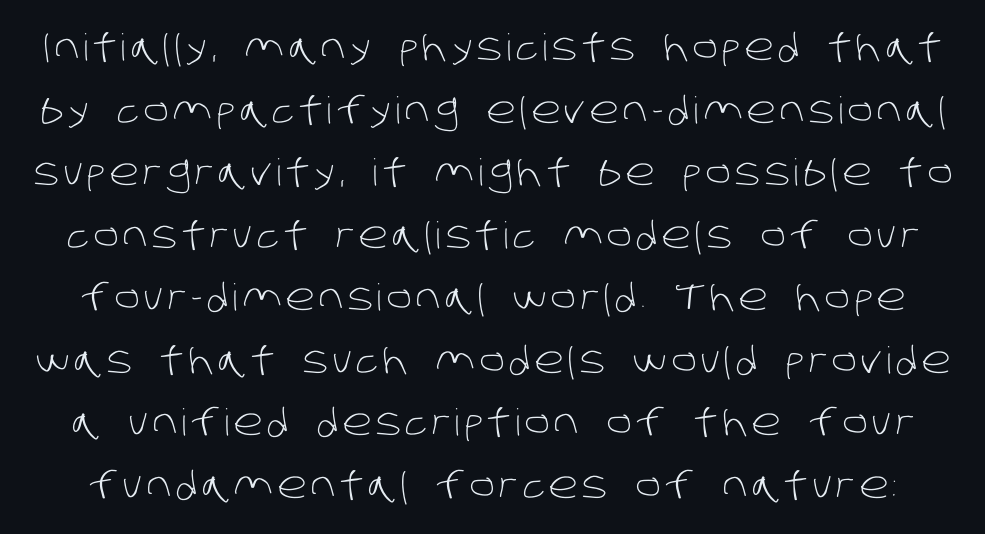
The rendering uses natural spacing where letterforms have individual widths. The typeface has the unassuming heft of standard copy or less. Look at the bottom of the vertical strokes: they stop flat, with no serifs. The zone under the glyphs is completely vacant. Students, observe: this is what conventionally led text looks like.
